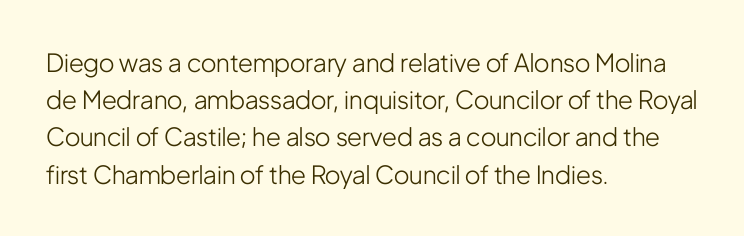
The image shows 25 px text type, upright; set left-aligned, normal line spacing (1.49x), normal letter spacing, not underlined.
